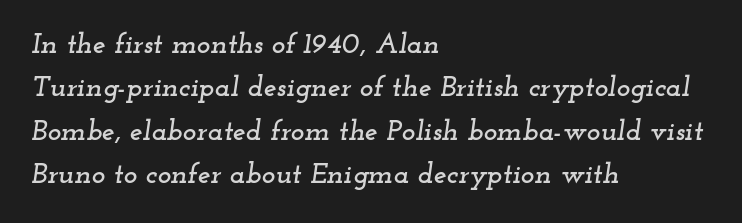
{"serif": "yes", "italic": "yes", "lean": "right", "slant_degrees": 12, "width": "wide", "stroke_contrast": "low", "x_height": "small", "monospaced": "no", "underline": "no", "align": "left", "line_spacing": "normal", "line_spacing_ratio": 1.5, "letter_spacing": "normal", "letter_spacing_em": 0.0, "glyph_px": 29}
